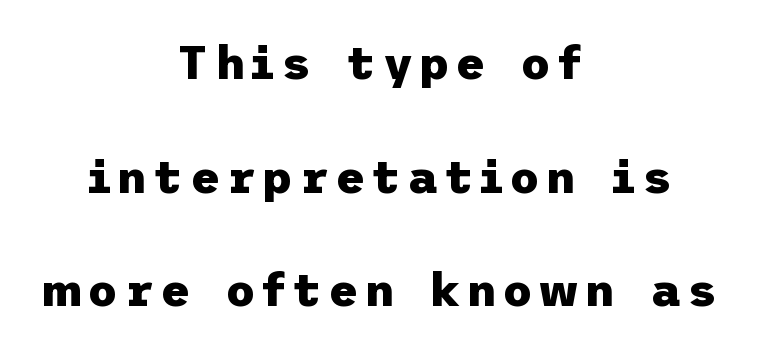
{"serif": "no", "italic": "no", "bold": "yes", "weight": "heavy", "width": "normal", "stroke_contrast": "low", "x_height": "medium", "underline": "no", "align": "center", "line_spacing": "loose", "line_spacing_ratio": 2.47, "glyph_px": 46}
